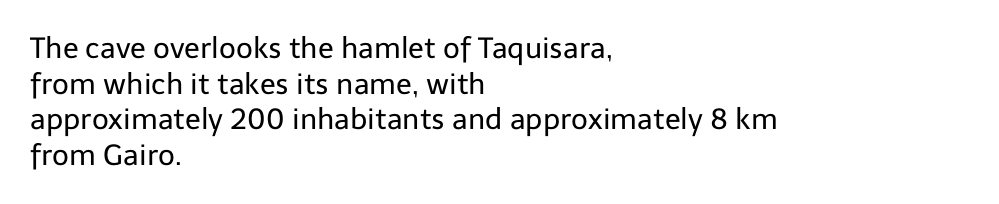
{"serif": "no", "italic": "no", "bold": "no", "weight": "regular", "width": "normal", "stroke_contrast": "low", "x_height": "medium", "monospaced": "no", "underline": "no", "align": "left", "line_spacing_ratio": 1.23, "letter_spacing": "normal", "letter_spacing_em": 0.0, "glyph_px": 29}
